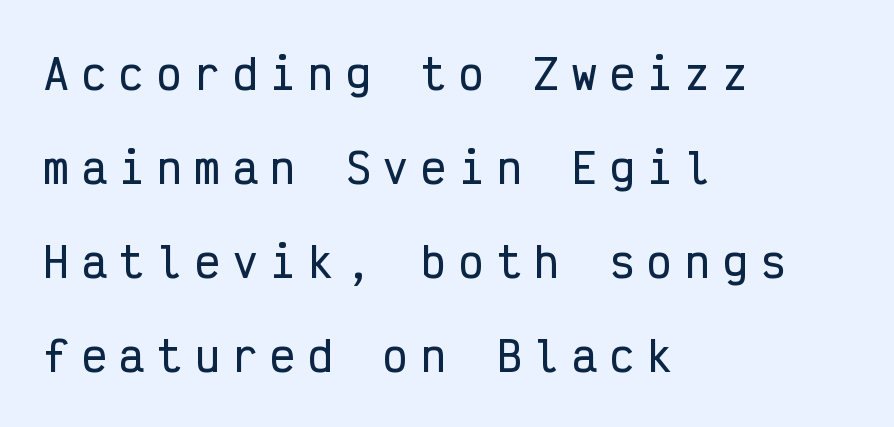
{"serif": "no", "italic": "no", "width": "condensed", "stroke_contrast": "low", "x_height": "medium", "monospaced": "yes", "underline": "no", "align": "left", "line_spacing": "loose", "line_spacing_ratio": 2.29, "letter_spacing": "wide", "letter_spacing_em": 0.32, "glyph_px": 41}
